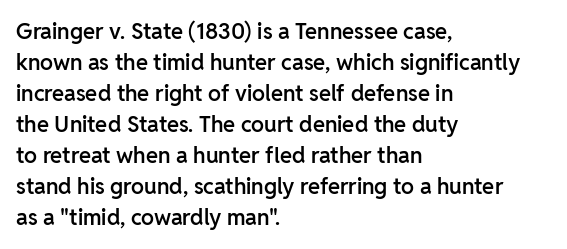
Q: Is the text bold? A: Semi-bold.
Q: Is the text italic (slanted)? A: No, it is upright.
Q: Is the text underlined? A: No.
Q: How is the paragraph aligned? A: Left-aligned.
Q: Is the spacing between letters normal or unusually wide? A: Normal.
Q: Is the spacing between lines tight, normal or loose? A: Normal.
